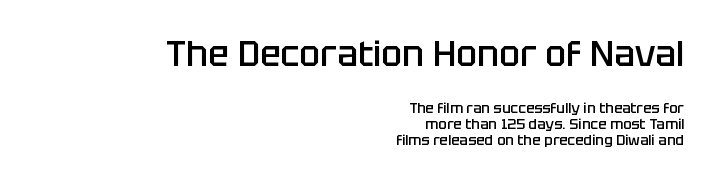
Very little white space separates one row of letters from the next. Type without underlining. Between one letter and the next there's only the usual sliver of space. A student would notice the top passage is typeset larger than what follows. Font category for this specimen: sans-serif.
